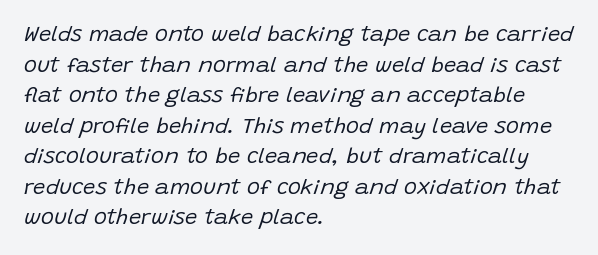
{"italic": "yes", "lean": "right", "slant_degrees": 15, "bold": "no", "underline": "no", "align": "left", "line_spacing": "normal", "line_spacing_ratio": 1.39, "letter_spacing": "normal", "letter_spacing_em": 0.0, "glyph_px": 22}
